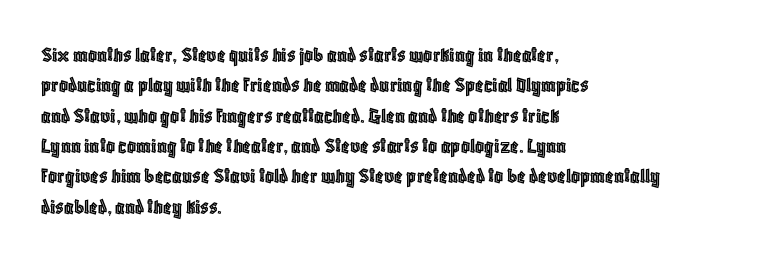
Descenders are the only things crossing below the line. The paragraph has a hard left edge and a soft right edge. Nothing unusual about the tracking: characters are spaced as the font intends. Vertically, the passage feels balanced, rows spaced as you'd expect. If you drew a line through each stem, it would be perfectly vertical.
